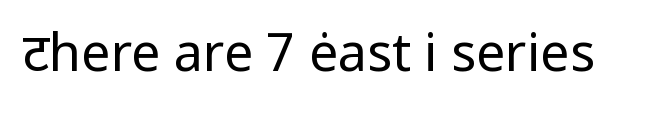
{"serif": "no", "italic": "no", "bold": "no", "weight": "regular", "width": "normal", "stroke_contrast": "low", "x_height": "medium", "monospaced": "no", "underline": "no", "letter_spacing": "normal", "letter_spacing_em": 0.0, "glyph_px": 52}
